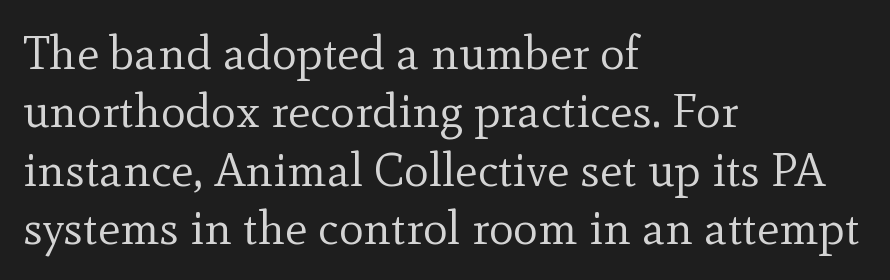
{"serif": "yes", "italic": "no", "bold": "no", "weight": "regular", "width": "normal", "x_height": "small", "monospaced": "no", "underline": "no", "align": "left", "line_spacing_ratio": 1.24, "letter_spacing": "normal", "letter_spacing_em": 0.0, "glyph_px": 47}
